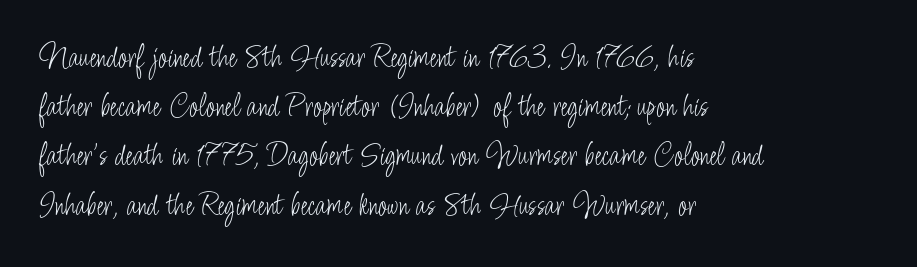
Unbolded letterforms with no extra heft. A normal amount of white space separates one row of letters from the next. A bare baseline throughout the passage. Font category for this specimen: sans-serif.
